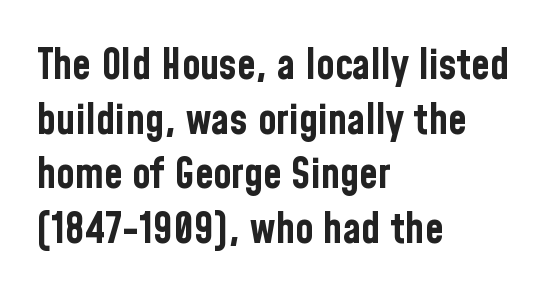
The axis of the letterforms is exactly vertical. Descender tails drop into unmarked territory. The characters display no serif detailing; their extremities are plain. One glance says typical: line gaps are just what's usual. The rendering anchors every line to the left-hand side.
